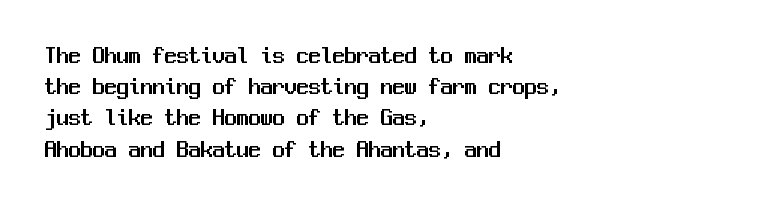
{"italic": "no", "underline": "no", "align": "left", "line_spacing": "normal", "line_spacing_ratio": 1.3, "letter_spacing": "normal", "letter_spacing_em": 0.0, "glyph_px": 24}
